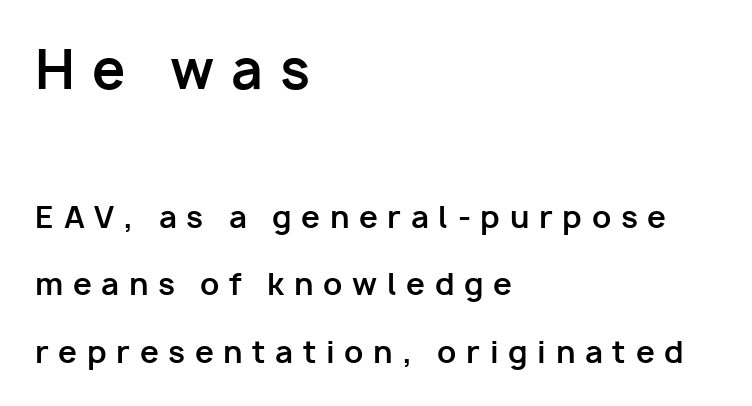
Q: Is the text bold? A: Yes.
Q: Is the text italic (slanted)? A: No, it is upright.
Q: Is the typeface a serif or a sans-serif typeface? A: Sans-serif.
Q: Is the text underlined? A: No.
Q: How is the paragraph aligned? A: Left-aligned.
Q: Is the spacing between letters normal or unusually wide? A: Unusually wide.
Q: Is the spacing between lines tight, normal or loose? A: Loose.
Q: Which block of text is set in a larger size, the first (top) or the second (bottom)? A: The first (top) one.
Q: Width (condensed, normal, or wide)? A: Normal.
Q: Stroke contrast? A: Low.
Q: x-height? A: Medium.
Q: Monospaced? A: No.
